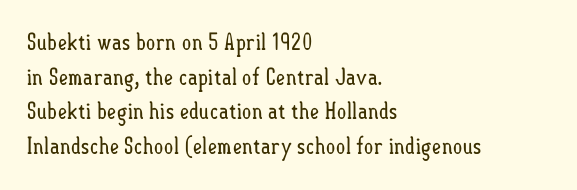
Q: Is the text bold? A: No.
Q: Is the text italic (slanted)? A: No, it is upright.
Q: Is the text underlined? A: No.
Q: How is the paragraph aligned? A: Left-aligned.
Q: Is the spacing between letters normal or unusually wide? A: Normal.
Q: Is the spacing between lines tight, normal or loose? A: Normal.
